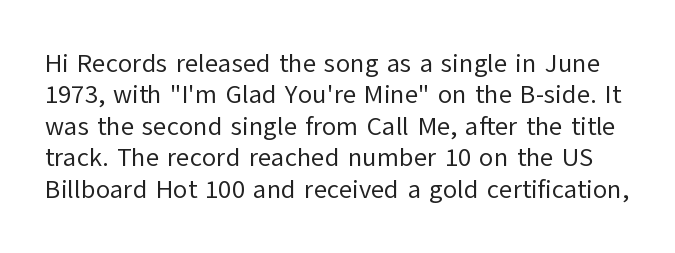
Q: Is the text bold? A: No.
Q: Is the text italic (slanted)? A: No, it is upright.
Q: Is the text underlined? A: No.
Q: Is the spacing between letters normal or unusually wide? A: Normal.
